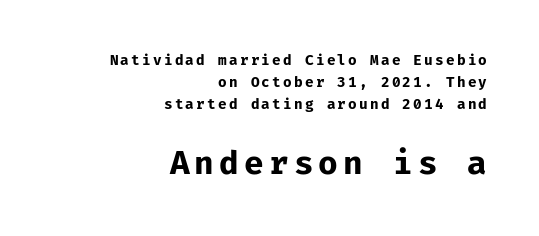
The face used here appears at its bigger size in the lower chunk. Compared with typical paragraphs, the rows here are spaced about the same. Compared with a flush-left layout, this one pins lines to the opposite, right side. Nothing sits at the stroke ends, so this counts as sans-serif.
